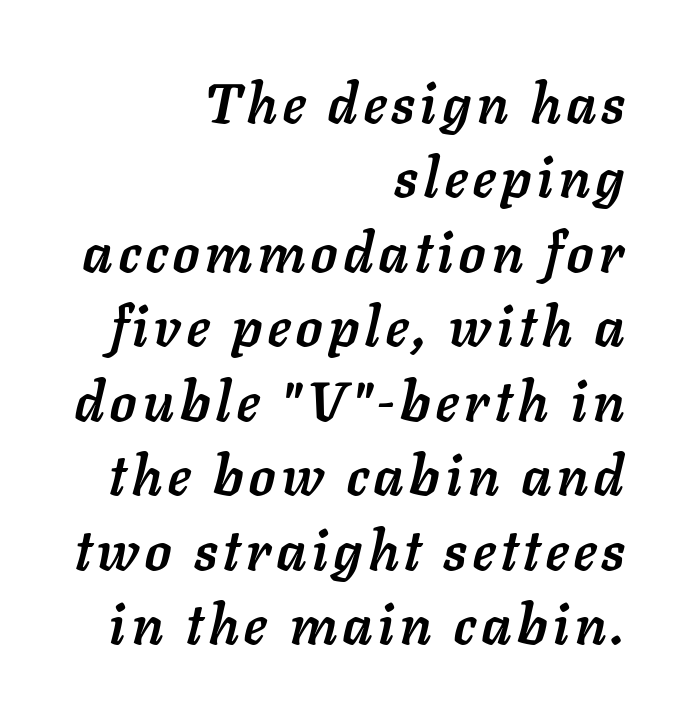
The image shows 56 px semibold type, italic (leaning right); set right-aligned, normal line spacing (1.33x), not underlined; low stroke contrast and a medium x-height.
